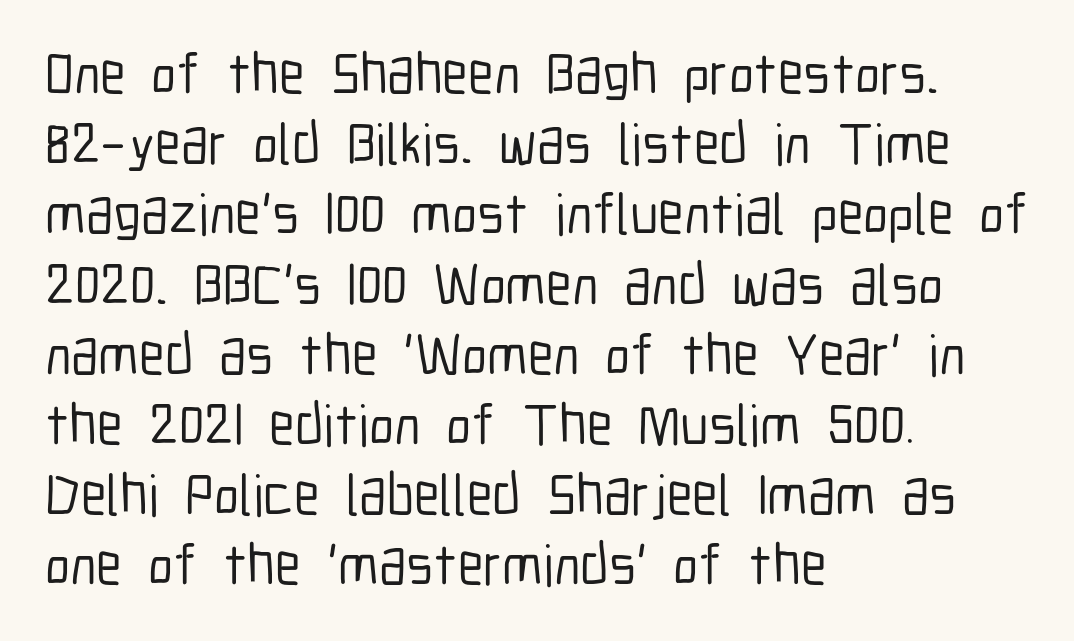
This rendering uses left alignment, leaving the right contour irregular. Proportional: the letters do not fall into vertical columns. Words appear dense and cohesive because spacing is normal. Check the space under the baseline: it is left empty. Type style note: lacks serifs. Upright lettering throughout.
